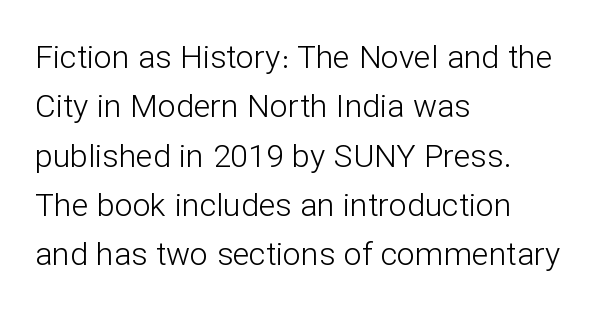
The image shows 32 px light sans-serif type, upright; set left-aligned, normal line spacing (1.54x), normal letter spacing, not underlined; low stroke contrast and a medium x-height.
